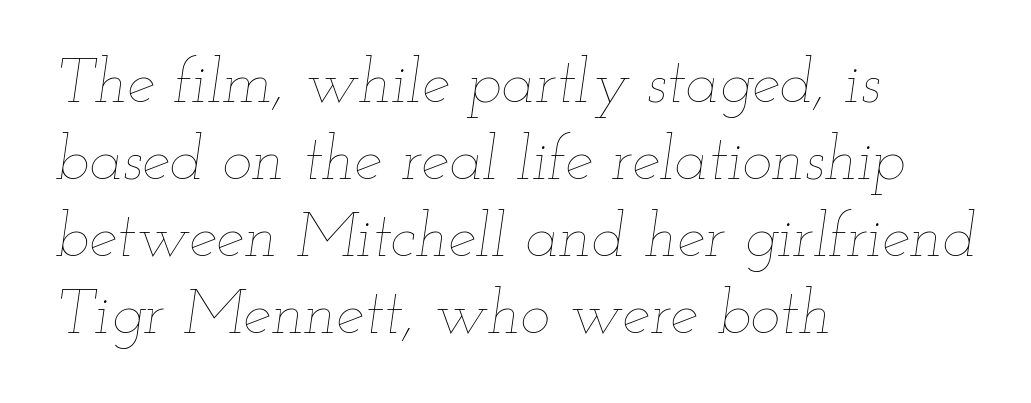
Q: Is the text bold? A: No.
Q: Is the text italic (slanted)? A: Yes, it leans right by about 12 degrees.
Q: Is the text underlined? A: No.
Q: How is the paragraph aligned? A: Left-aligned.
Q: Is the spacing between letters normal or unusually wide? A: Normal.
Q: Width (condensed, normal, or wide)? A: Wide.
Q: Stroke contrast? A: Low.
Q: x-height? A: Small.
Q: Monospaced? A: No.
